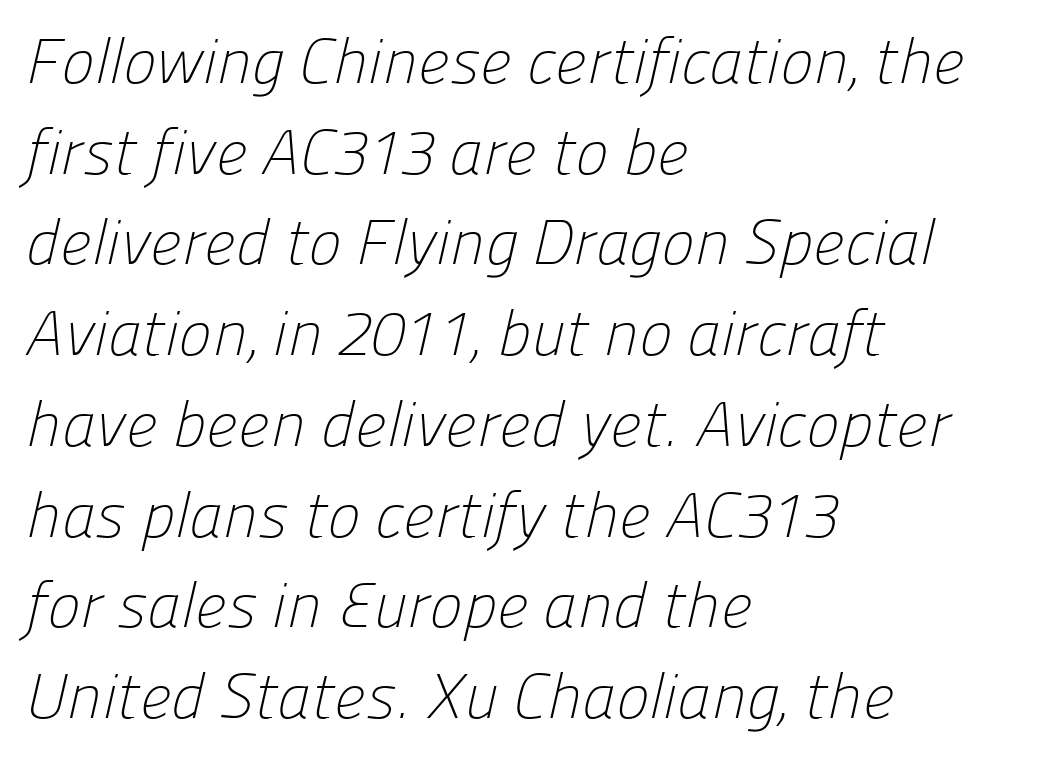
Each new line begins a customary step beneath the previous one. The lines in this sample share a left origin and differ only in where they stop. This sample has the flowing, uneven cadence of proportional lettering. Tracking here is standard; glyphs follow each other at the usual distance.
